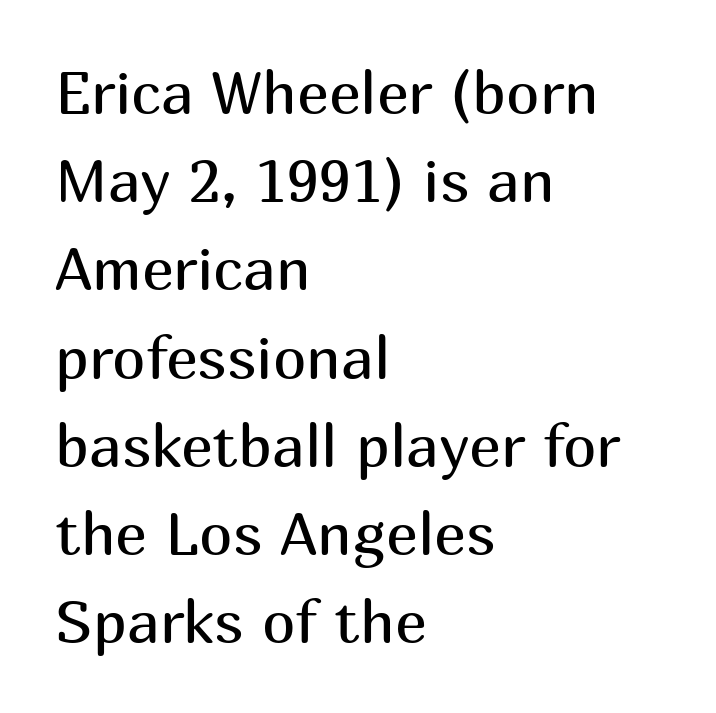
The zone under the glyphs is completely vacant. A roman cut, with each character standing at attention. The tracking reads as untouched default to a designer's eye. The rows are spaced the way most documents space them. Think of a printed novel: that variable character pitch is what you see here. This reads as an unemphasized weight, regular at the heaviest.
